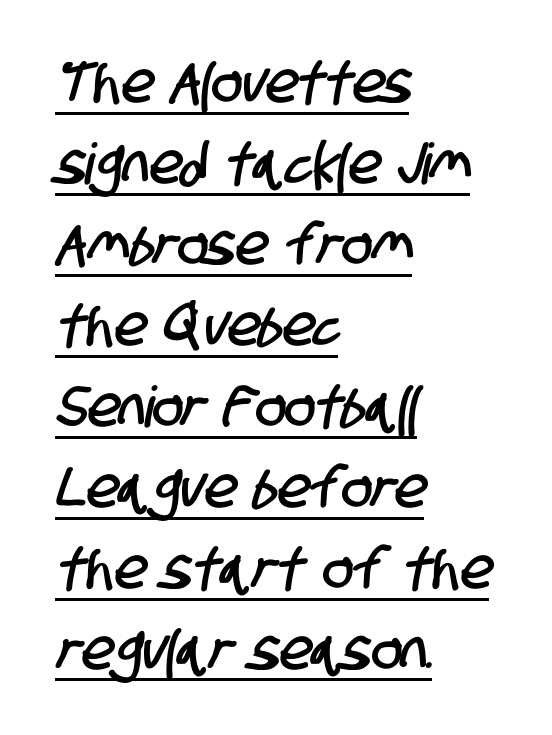
Compared with undecorated copy, this sample adds a rule below the words. Between one letter and the next there's only the usual sliver of space. Proportional: the letters do not fall into vertical columns. This sample keeps an unexceptional amount of space between lines. I'd call this a sans setting — the letters go barefoot. The passage is arranged the way most books set body copy — flush left.
